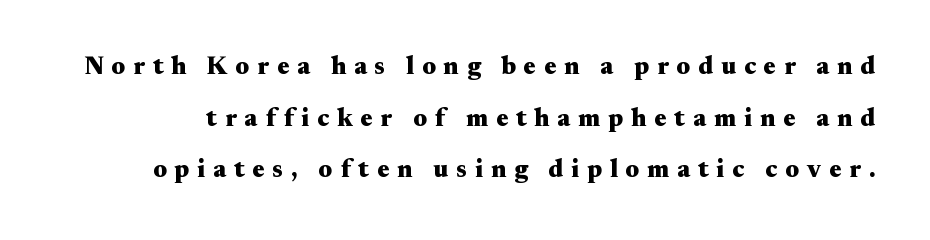
Q: Is the text bold? A: Yes.
Q: Is the text italic (slanted)? A: No, it is upright.
Q: Is the text underlined? A: No.
Q: Is the spacing between letters normal or unusually wide? A: Unusually wide.
Q: Is the spacing between lines tight, normal or loose? A: Loose.
